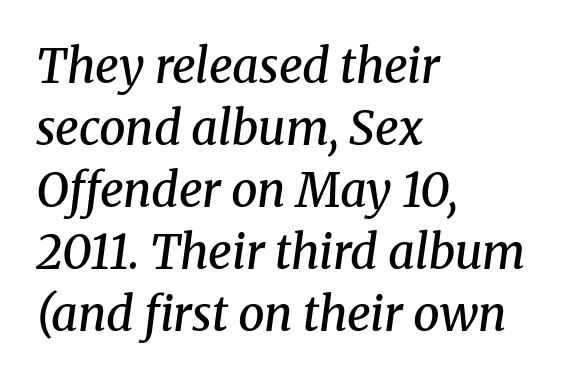
The image shows 47 px semibold serif type, italic (leaning right); set left-aligned, normal line spacing (1.32x), normal letter spacing, not underlined; medium stroke contrast and a medium x-height.
